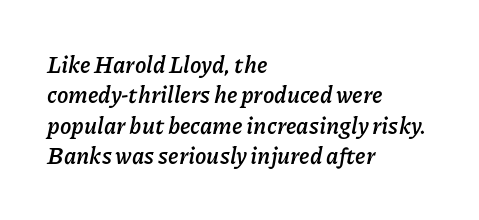
The image shows 23 px bold type, italic (leaning right); set left-aligned, normal line spacing (1.32x), normal letter spacing, not underlined.
